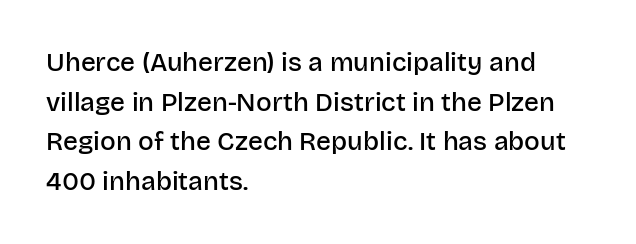
Q: Is the text bold? A: Semi-bold.
Q: Is the text italic (slanted)? A: No, it is upright.
Q: Is the text underlined? A: No.
Q: How is the paragraph aligned? A: Left-aligned.
Q: Is the spacing between letters normal or unusually wide? A: Normal.
Q: Is the spacing between lines tight, normal or loose? A: Normal.
